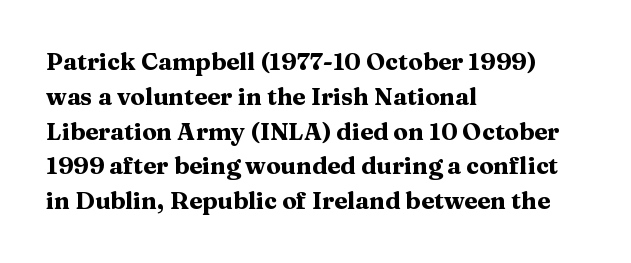
The image shows 24 px bold type, upright; set left-aligned, normal line spacing (1.45x), normal letter spacing, not underlined.
